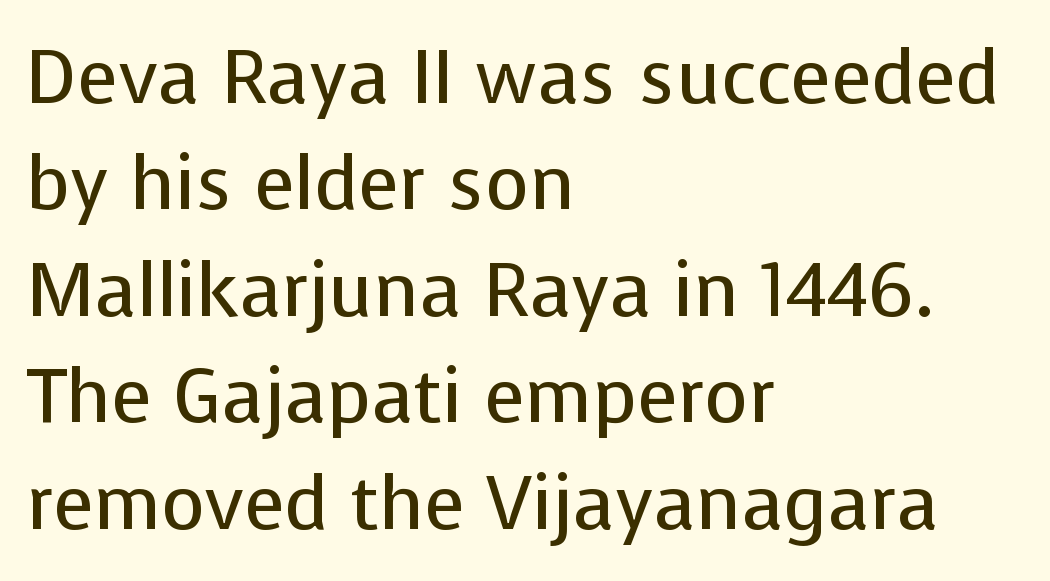
Q: Is the text bold? A: No.
Q: Is the text italic (slanted)? A: No, it is upright.
Q: Is the typeface a serif or a sans-serif typeface? A: Sans-serif.
Q: Is the text underlined? A: No.
Q: How is the paragraph aligned? A: Left-aligned.
Q: Is the spacing between letters normal or unusually wide? A: Normal.
Q: Is the spacing between lines tight, normal or loose? A: Normal.
Q: Width (condensed, normal, or wide)? A: Normal.
Q: Stroke contrast? A: Low.
Q: x-height? A: Medium.
Q: Monospaced? A: No.
